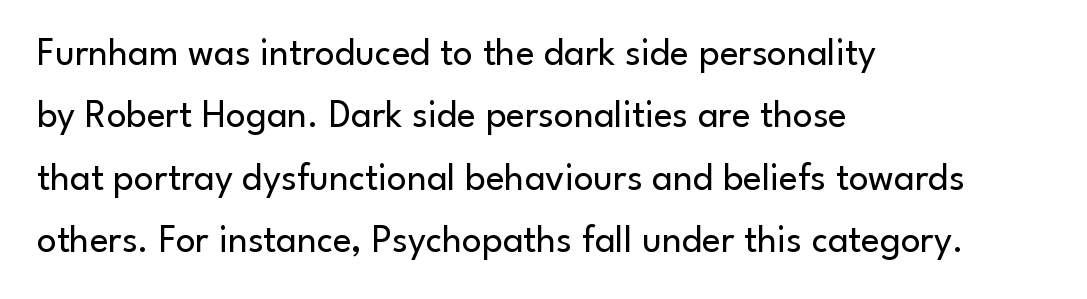
Q: Is the text bold? A: No.
Q: Is the text italic (slanted)? A: No, it is upright.
Q: Is the typeface a serif or a sans-serif typeface? A: Sans-serif.
Q: Is the text underlined? A: No.
Q: How is the paragraph aligned? A: Left-aligned.
Q: Is the spacing between letters normal or unusually wide? A: Normal.
Q: Is the spacing between lines tight, normal or loose? A: Normal.
Q: Width (condensed, normal, or wide)? A: Normal.
Q: Stroke contrast? A: Low.
Q: x-height? A: Small.
Q: Monospaced? A: No.
